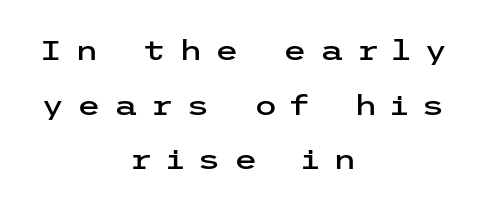
The image shows 27 px text type, upright; set centered, loose line spacing (2.02x), unusually wide letter spacing (+0.47 em), not underlined.
